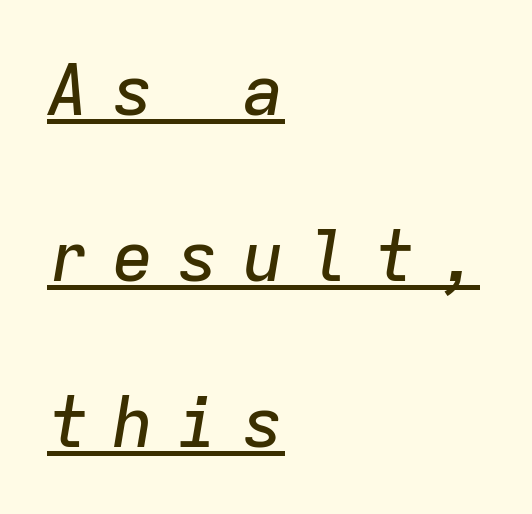
The image shows 70 px text type, italic (leaning right), monospaced; set left-aligned, loose line spacing (2.37x), unusually wide letter spacing (+0.33 em), underlined; low stroke contrast and a medium x-height.
